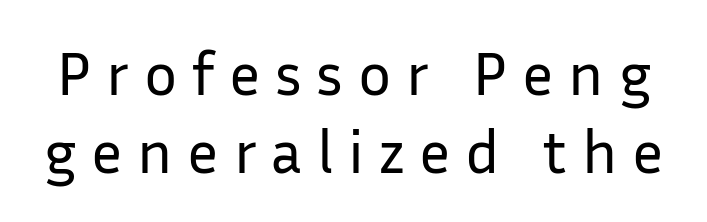
Stems and bowls with no extra thickness — not bold. The space between consecutive lines is moderate. Compared with typical body copy, the letter spacing here is much looser. Vertical strokes here are truly vertical. The space beneath each line is pristine and unruled.
